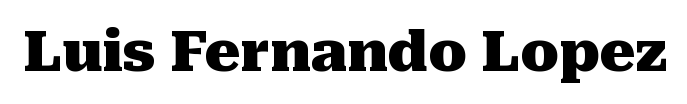
{"serif": "yes", "italic": "no", "bold": "yes", "weight": "heavy", "width": "normal", "stroke_contrast": "medium", "x_height": "medium", "monospaced": "no", "underline": "no", "letter_spacing": "normal", "letter_spacing_em": 0.0, "glyph_px": 56}
